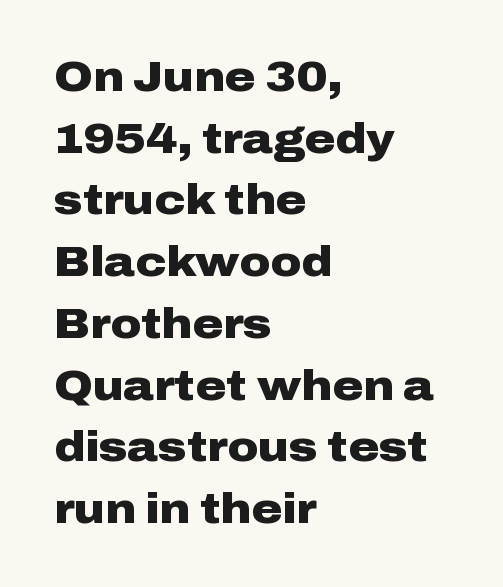
Q: Is the text bold? A: Yes.
Q: Is the text italic (slanted)? A: No, it is upright.
Q: Is the typeface a serif or a sans-serif typeface? A: Sans-serif.
Q: Is the text underlined? A: No.
Q: How is the paragraph aligned? A: Left-aligned.
Q: Is the spacing between letters normal or unusually wide? A: Normal.
Q: Is the spacing between lines tight, normal or loose? A: Normal.
Q: Width (condensed, normal, or wide)? A: Wide.
Q: Stroke contrast? A: Low.
Q: x-height? A: Medium.
Q: Monospaced? A: No.
